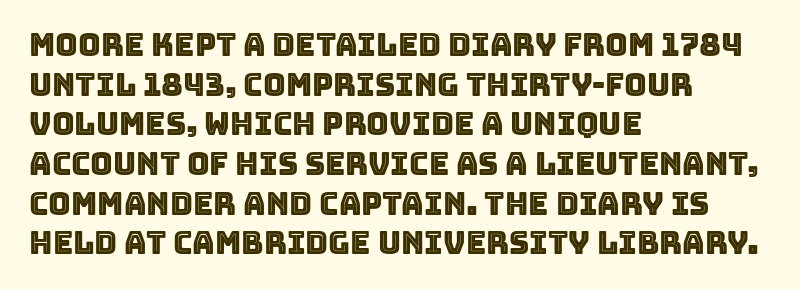
The image shows 31 px text type, upright; set left-aligned, normal line spacing (1.28x), normal letter spacing, not underlined; a large x-height.
